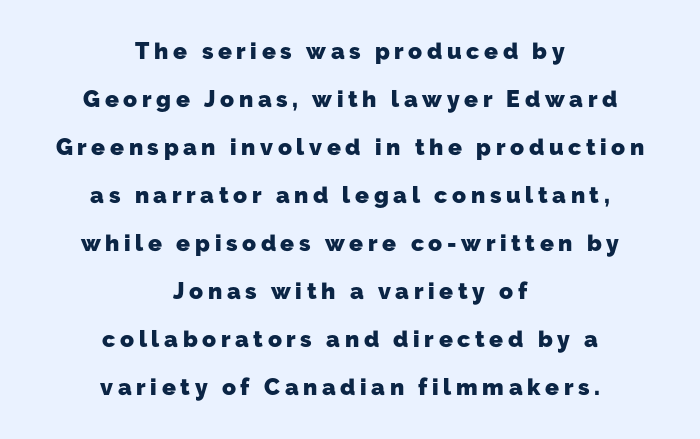
Nobody drew a line under any word here. Horizontally, the lines are justified to the midpoint only. Students, this is bold: see how much ink each stroke carries. A typesetter would call this leading open, well beyond the default. Is the letter spacing exaggerated? Yes — the characters are pushed far apart.
